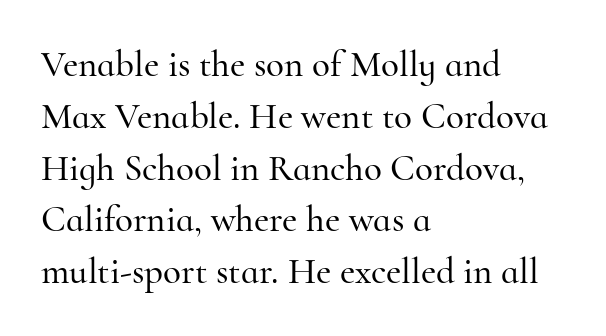
{"serif": "yes", "italic": "no", "width": "normal", "stroke_contrast": "high", "x_height": "small", "monospaced": "no", "underline": "no", "align": "left", "line_spacing": "normal", "line_spacing_ratio": 1.4, "letter_spacing": "normal", "letter_spacing_em": 0.0, "glyph_px": 37}
